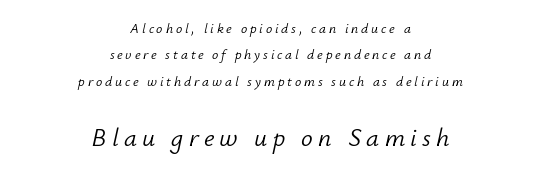
The rendering applies a slant to the glyphs. Centered paragraph, ragged on both sides. Weight class: somewhere from thin through regular. A typesetter would call this heavily tracked-out type. Of the two passages, the one underneath uses the larger point size.
